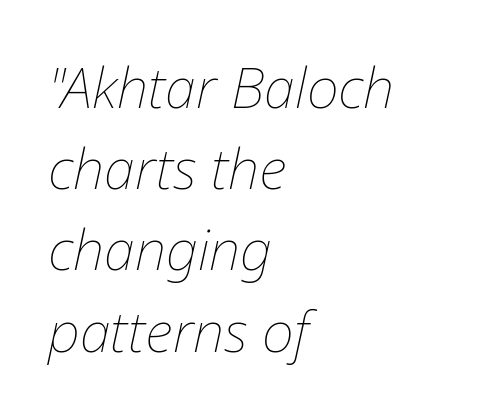
{"italic": "yes", "lean": "right", "slant_degrees": 12, "bold": "no", "weight": "thin", "width": "normal", "stroke_contrast": "low", "x_height": "medium", "monospaced": "no", "underline": "no", "align": "left", "line_spacing": "normal", "line_spacing_ratio": 1.45, "letter_spacing": "normal", "letter_spacing_em": 0.0, "glyph_px": 56}
